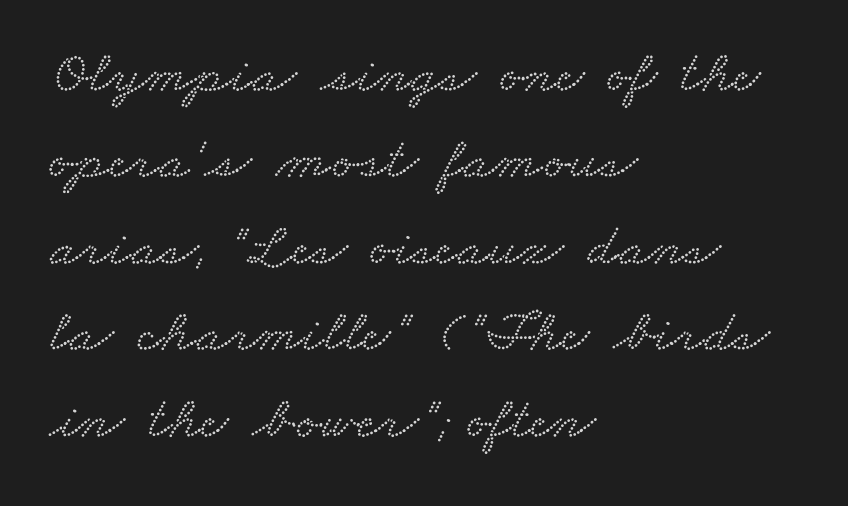
{"serif": "yes", "width": "wide", "stroke_contrast": "low", "x_height": "small", "monospaced": "no", "underline": "no", "align": "left", "line_spacing": "normal", "line_spacing_ratio": 1.44, "letter_spacing": "normal", "letter_spacing_em": 0.0, "glyph_px": 60}
